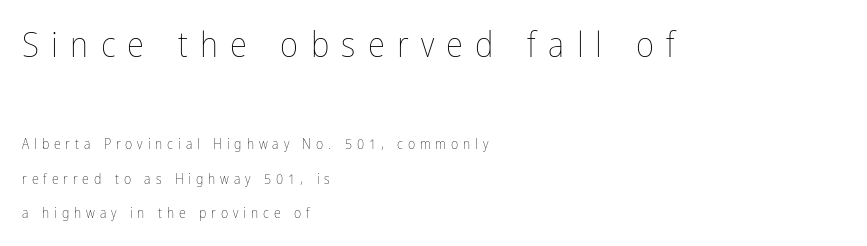
Honestly, the letter spacing is so wide it's the main thing you notice. The weight would be labelled regular, book, light, or lighter still. The setting favours the left margin, as ordinary paragraphs usually do. Only glyphs here, with clear space below each row. A typesetter would call this proportional, since set widths differ per character.
